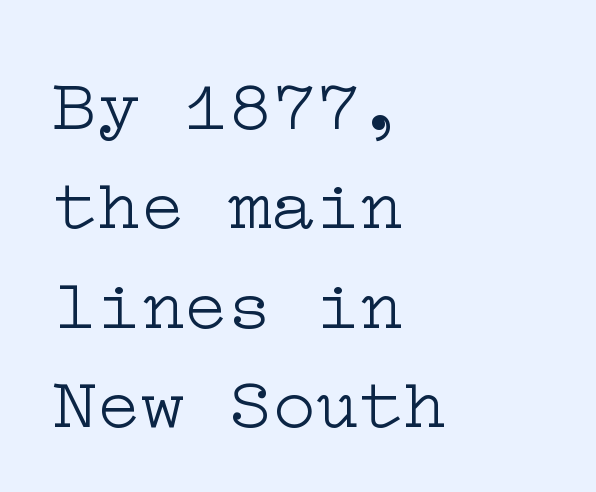
The image shows 73 px light, wide serif type, upright; set left-aligned, normal line spacing (1.36x), normal letter spacing, not underlined; low stroke contrast and a medium x-height.
